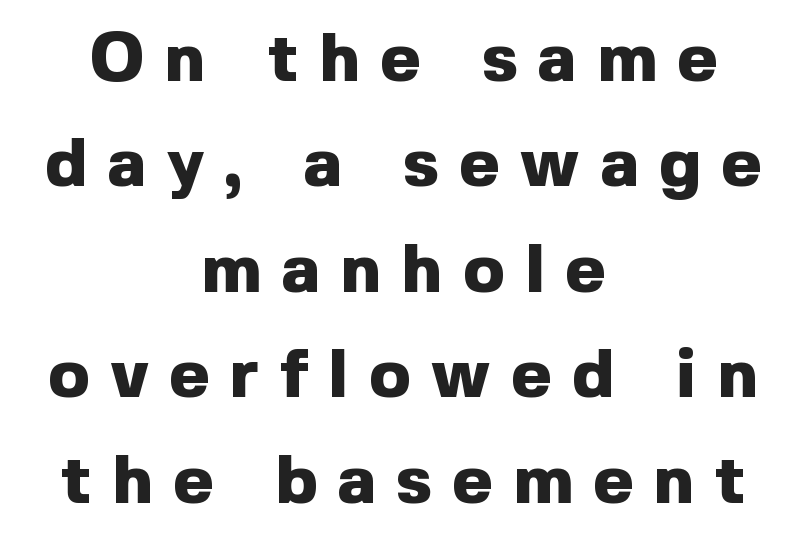
Rendered with straight, roman letterforms. Grotesque or geometric, the face here clearly has no serifs. Students, note that the glyphs here are deliberately spaced far apart. Descenders are the only things crossing below the line.
